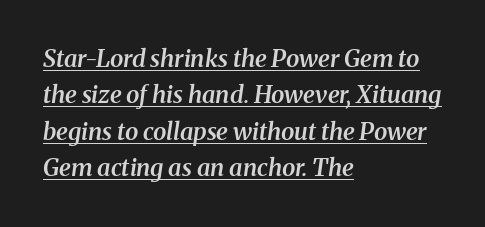
Q: Is the text bold? A: Semi-bold.
Q: Is the text italic (slanted)? A: Yes, it leans right by about 8 degrees.
Q: Is the text underlined? A: Yes.
Q: How is the paragraph aligned? A: Left-aligned.
Q: Is the spacing between letters normal or unusually wide? A: Normal.
Q: Is the spacing between lines tight, normal or loose? A: Normal.
